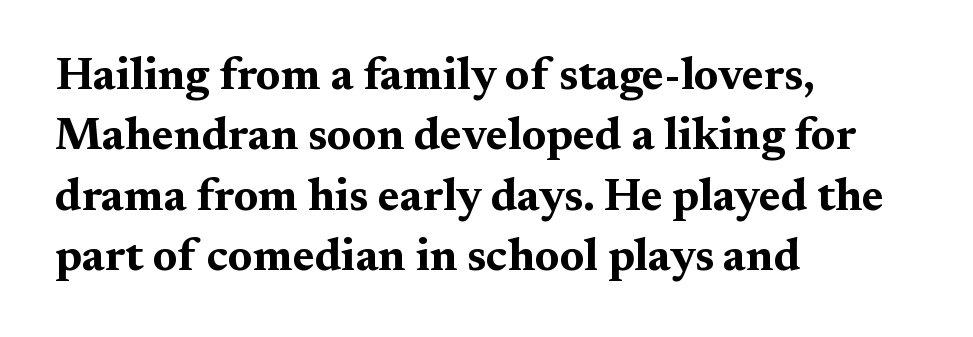
The image shows 45 px bold, wide serif type, upright; set left-aligned, normal line spacing (1.34x), normal letter spacing, not underlined; medium stroke contrast and a medium x-height.
